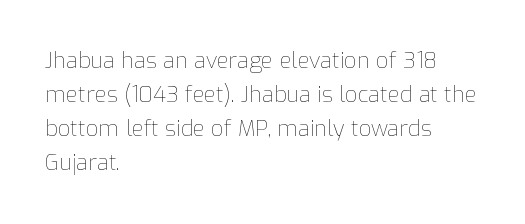
Q: Is the text bold? A: No.
Q: Is the text italic (slanted)? A: No, it is upright.
Q: Is the text underlined? A: No.
Q: How is the paragraph aligned? A: Left-aligned.
Q: Is the spacing between letters normal or unusually wide? A: Normal.
Q: Is the spacing between lines tight, normal or loose? A: Normal.
